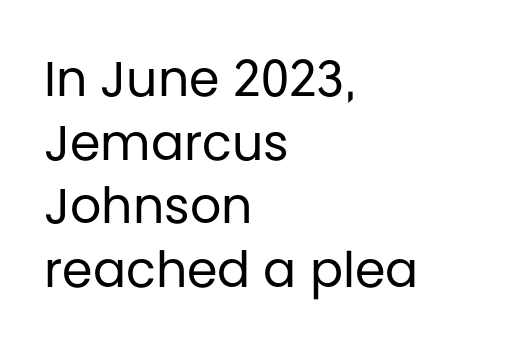
Q: Is the text bold? A: No.
Q: Is the text italic (slanted)? A: No, it is upright.
Q: Is the typeface a serif or a sans-serif typeface? A: Sans-serif.
Q: Is the text underlined? A: No.
Q: How is the paragraph aligned? A: Left-aligned.
Q: Is the spacing between letters normal or unusually wide? A: Normal.
Q: Is the spacing between lines tight, normal or loose? A: Normal.
Q: Width (condensed, normal, or wide)? A: Normal.
Q: Stroke contrast? A: Low.
Q: x-height? A: Large.
Q: Monospaced? A: No.
